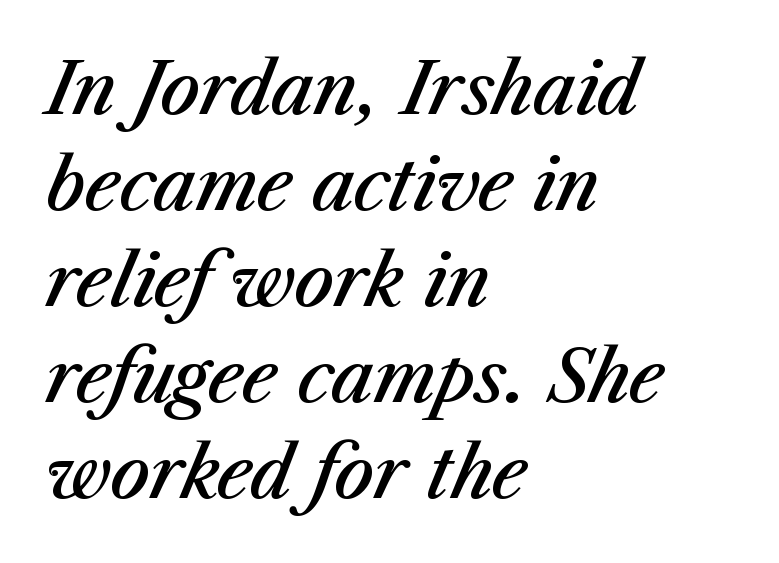
Q: Is the text bold? A: Semi-bold.
Q: Is the text italic (slanted)? A: Yes, it leans right by about 23 degrees.
Q: Is the text underlined? A: No.
Q: How is the paragraph aligned? A: Left-aligned.
Q: Is the spacing between letters normal or unusually wide? A: Normal.
Q: Is the spacing between lines tight, normal or loose? A: Normal.
Q: Width (condensed, normal, or wide)? A: Normal.
Q: Stroke contrast? A: Medium.
Q: x-height? A: Medium.
Q: Monospaced? A: No.
